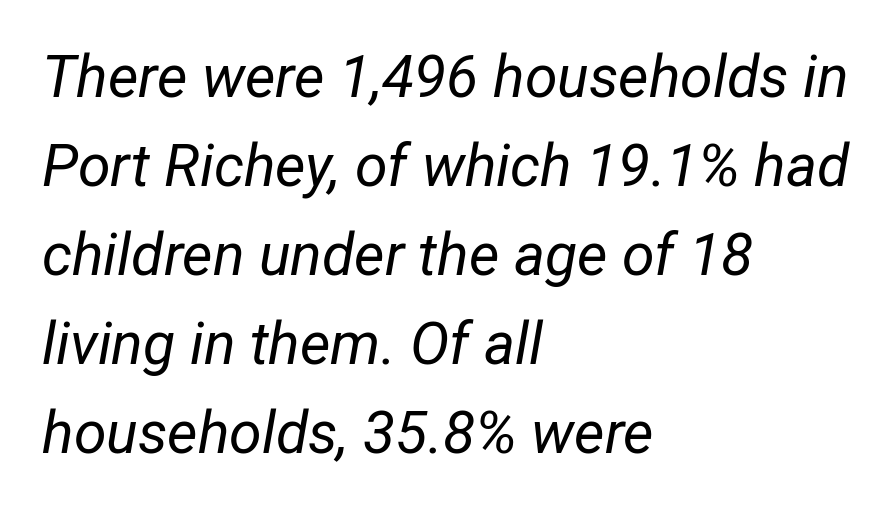
Q: Is the text bold? A: No.
Q: Is the text italic (slanted)? A: Yes, it leans right by about 12 degrees.
Q: Is the text underlined? A: No.
Q: How is the paragraph aligned? A: Left-aligned.
Q: Is the spacing between letters normal or unusually wide? A: Normal.
Q: Is the spacing between lines tight, normal or loose? A: Normal.
Q: Width (condensed, normal, or wide)? A: Condensed.
Q: Stroke contrast? A: Low.
Q: x-height? A: Medium.
Q: Monospaced? A: No.
